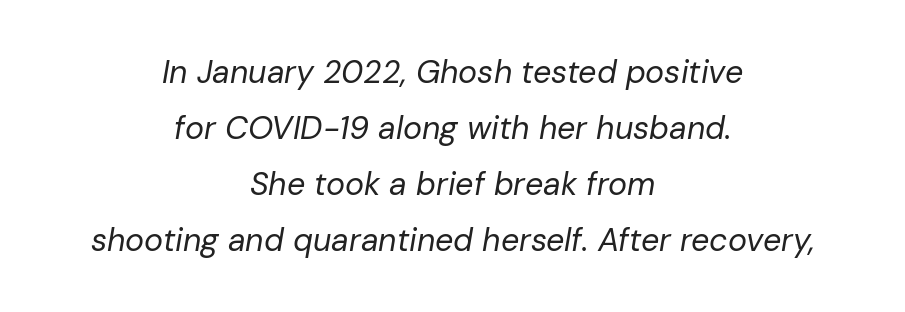
Q: Is the text bold? A: No.
Q: Is the text italic (slanted)? A: Yes, it leans right by about 10 degrees.
Q: Is the text underlined? A: No.
Q: How is the paragraph aligned? A: Centered.
Q: Is the spacing between letters normal or unusually wide? A: Normal.
Q: Width (condensed, normal, or wide)? A: Normal.
Q: Stroke contrast? A: Low.
Q: x-height? A: Medium.
Q: Monospaced? A: No.
